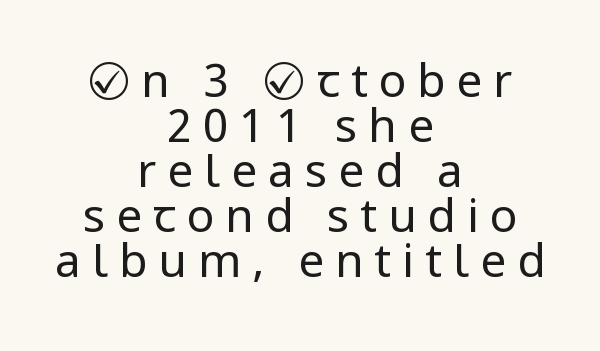
Q: Is the text bold? A: No.
Q: Is the text italic (slanted)? A: No, it is upright.
Q: Is the typeface a serif or a sans-serif typeface? A: Sans-serif.
Q: Is the text underlined? A: No.
Q: How is the paragraph aligned? A: Centered.
Q: Is the spacing between letters normal or unusually wide? A: Unusually wide.
Q: Is the spacing between lines tight, normal or loose? A: Tight.
Q: Width (condensed, normal, or wide)? A: Condensed.
Q: Stroke contrast? A: Low.
Q: x-height? A: Large.
Q: Monospaced? A: No.
